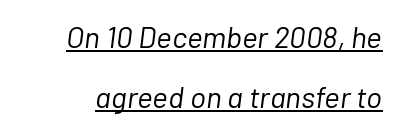
Q: Is the text bold? A: No.
Q: Is the text italic (slanted)? A: Yes, it leans right by about 7 degrees.
Q: Is the text underlined? A: Yes.
Q: Is the spacing between letters normal or unusually wide? A: Normal.
Q: Is the spacing between lines tight, normal or loose? A: Loose.
Q: Width (condensed, normal, or wide)? A: Normal.
Q: Stroke contrast? A: Low.
Q: x-height? A: Medium.
Q: Monospaced? A: No.
